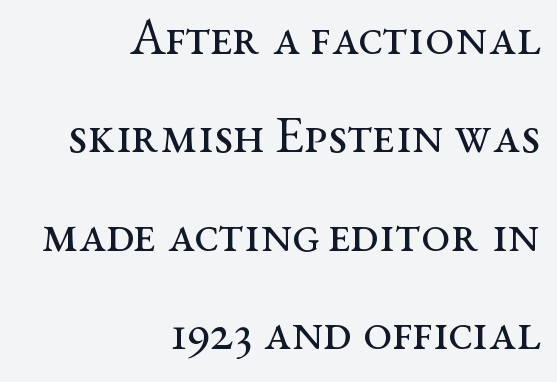
Q: Is the text bold? A: No.
Q: Is the text italic (slanted)? A: No, it is upright.
Q: Is the typeface a serif or a sans-serif typeface? A: Serif.
Q: Is the text underlined? A: No.
Q: How is the paragraph aligned? A: Right-aligned.
Q: Is the spacing between letters normal or unusually wide? A: Normal.
Q: Width (condensed, normal, or wide)? A: Wide.
Q: Stroke contrast? A: Medium.
Q: x-height? A: Medium.
Q: Monospaced? A: No.
